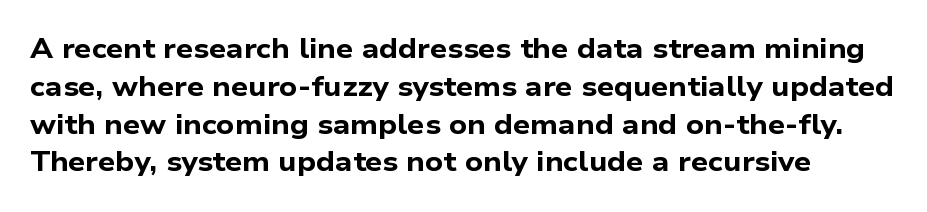
{"bold": "yes", "underline": "no", "line_spacing": "normal", "line_spacing_ratio": 1.4, "letter_spacing": "normal", "letter_spacing_em": 0.0, "glyph_px": 27}
